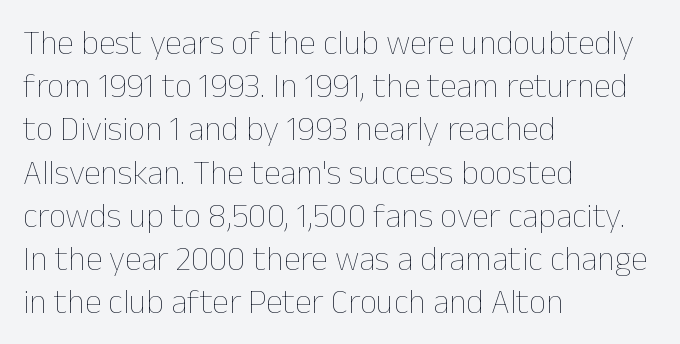
Q: Is the text bold? A: No.
Q: Is the text italic (slanted)? A: No, it is upright.
Q: Is the text underlined? A: No.
Q: How is the paragraph aligned? A: Left-aligned.
Q: Is the spacing between letters normal or unusually wide? A: Normal.
Q: Is the spacing between lines tight, normal or loose? A: Normal.
Q: Width (condensed, normal, or wide)? A: Normal.
Q: Stroke contrast? A: Low.
Q: x-height? A: Medium.
Q: Monospaced? A: No.
